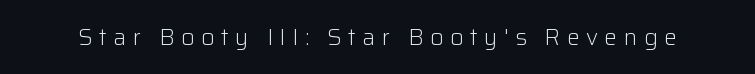
The image shows 23 px text type, upright; set unusually wide letter spacing (+0.28 em), not underlined.
